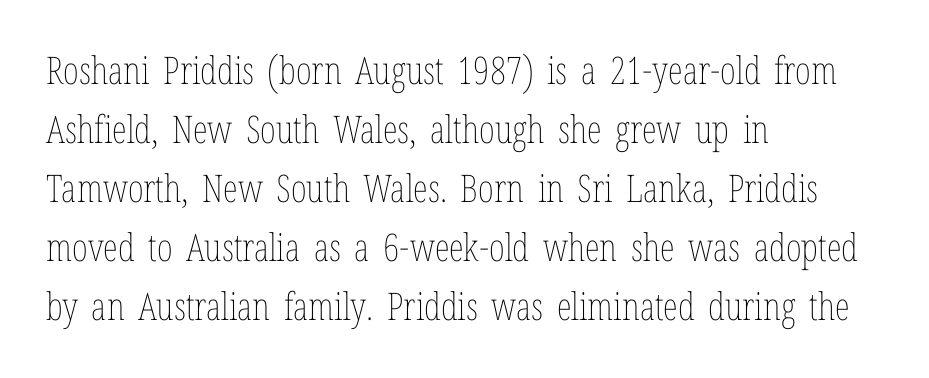
Vertical strokes here are truly vertical. The rendering uses natural spacing where letterforms have individual widths. Short note: letters normally spaced. Where is the straight margin? On the left. The gap between lines stays unmarked. Regular leading.
